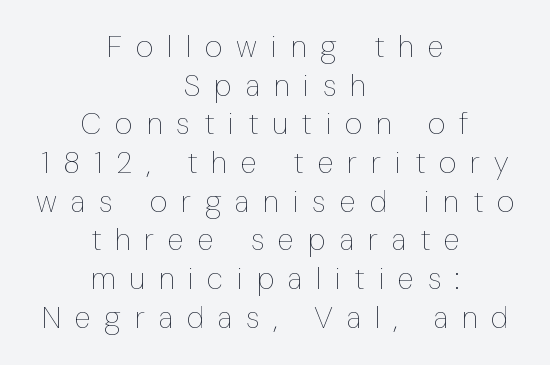
Q: Is the text bold? A: No.
Q: Is the text italic (slanted)? A: No, it is upright.
Q: Is the text underlined? A: No.
Q: How is the paragraph aligned? A: Centered.
Q: Is the spacing between letters normal or unusually wide? A: Unusually wide.
Q: Is the spacing between lines tight, normal or loose? A: Normal.
Q: Width (condensed, normal, or wide)? A: Condensed.
Q: Stroke contrast? A: Low.
Q: x-height? A: Medium.
Q: Monospaced? A: No.
